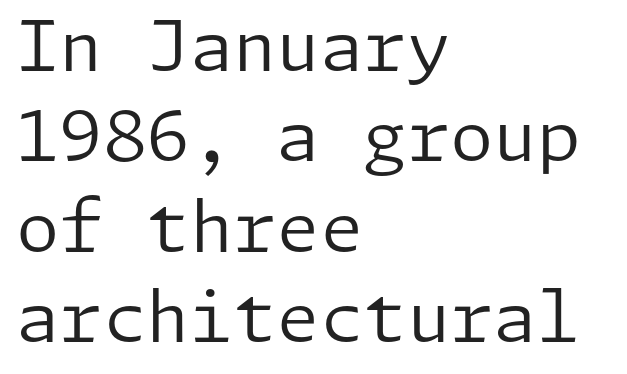
The lettering stays uniformly vertical, giving the passage a roman look. No letter is thick-stroked: the sample isn't bold. These lines are set flush left with a ragged right edge. These lines are composed in type without serifs. In terms of letterspacing, this is plain default setting. A typesetter would call this leading conventional body-copy spacing.
